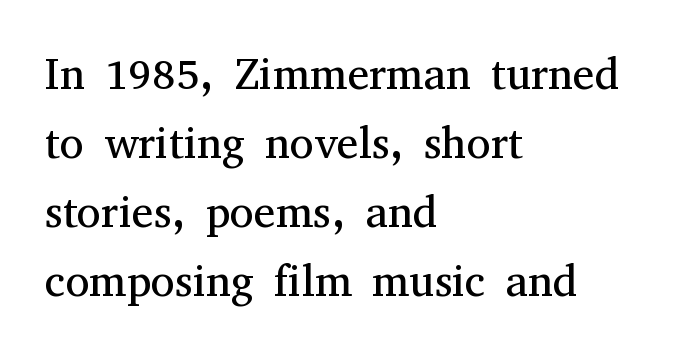
The image shows 44 px regular-weight serif type, upright; set left-aligned, normal line spacing (1.57x), normal letter spacing, not underlined; medium stroke contrast and a medium x-height.
